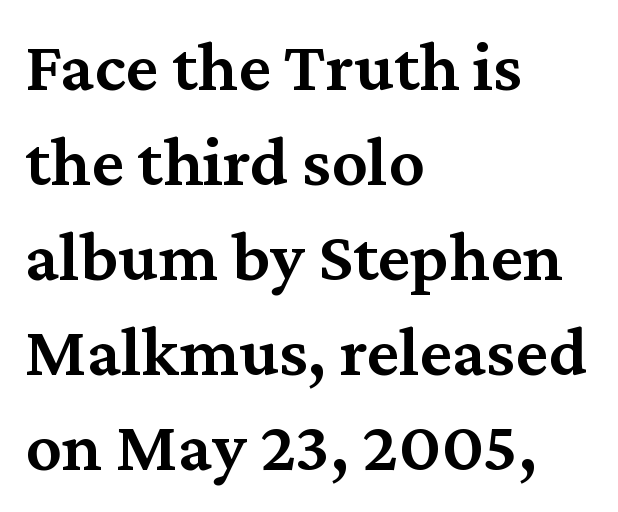
Q: Is the text bold? A: Semi-bold.
Q: Is the text italic (slanted)? A: No, it is upright.
Q: Is the typeface a serif or a sans-serif typeface? A: Serif.
Q: Is the text underlined? A: No.
Q: How is the paragraph aligned? A: Left-aligned.
Q: Is the spacing between letters normal or unusually wide? A: Normal.
Q: Is the spacing between lines tight, normal or loose? A: Normal.
Q: Width (condensed, normal, or wide)? A: Normal.
Q: Stroke contrast? A: Medium.
Q: x-height? A: Medium.
Q: Monospaced? A: No.
